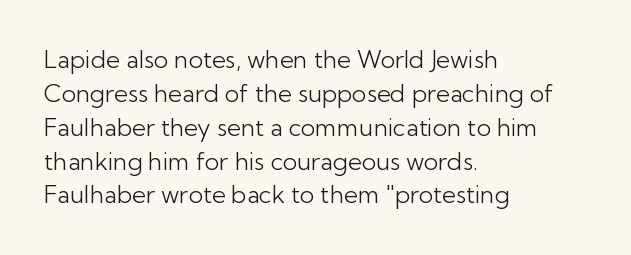
Decoration check: the copy has no underline. Teacher's note: observe the even left margin — that is flush-left alignment. Interline gaps are of average width in this sample. No chunkiness to these letters — they're not bold. These lines were composed using upright roman letters.
